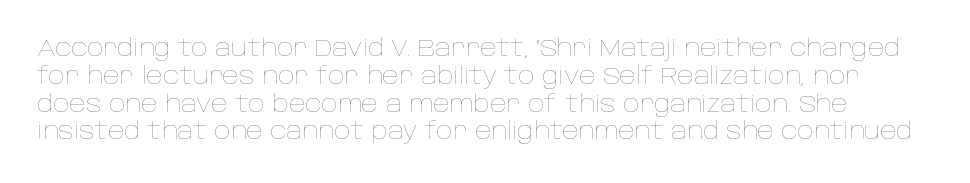
Q: Is the text bold? A: No.
Q: Is the text italic (slanted)? A: No, it is upright.
Q: Is the text underlined? A: No.
Q: Is the spacing between letters normal or unusually wide? A: Normal.
